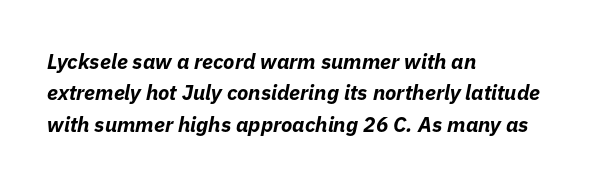
{"italic": "yes", "lean": "right", "slant_degrees": 11, "bold": "yes", "underline": "no", "align": "left", "line_spacing": "normal", "line_spacing_ratio": 1.49, "letter_spacing": "normal", "letter_spacing_em": 0.0, "glyph_px": 21}
